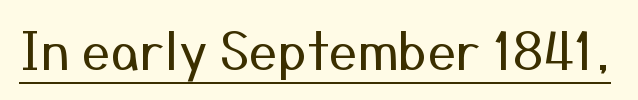
The image shows 51 px regular-weight sans-serif type, upright; set normal letter spacing, underlined; medium stroke contrast and a medium x-height.
